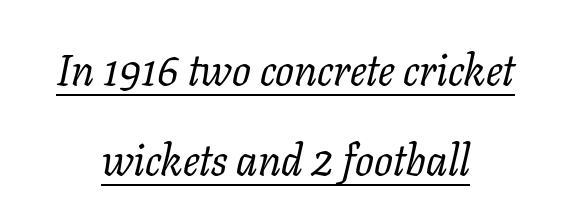
Q: Is the text bold? A: No.
Q: Is the text italic (slanted)? A: Yes, it leans right by about 11 degrees.
Q: Is the typeface a serif or a sans-serif typeface? A: Serif.
Q: Is the text underlined? A: Yes.
Q: How is the paragraph aligned? A: Centered.
Q: Is the spacing between letters normal or unusually wide? A: Normal.
Q: Is the spacing between lines tight, normal or loose? A: Loose.
Q: Width (condensed, normal, or wide)? A: Normal.
Q: Stroke contrast? A: Low.
Q: x-height? A: Medium.
Q: Monospaced? A: No.
